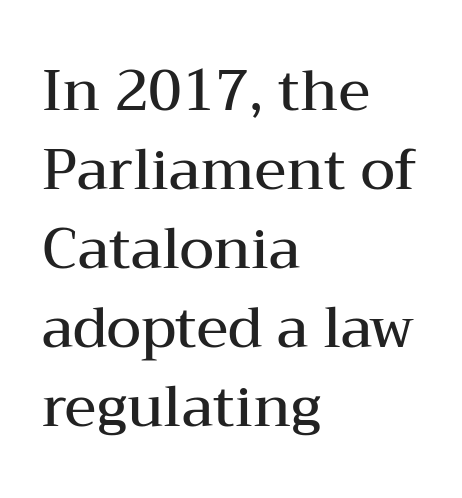
The image shows 56 px semibold, wide serif type, upright; set left-aligned, normal line spacing (1.41x), normal letter spacing, not underlined; medium stroke contrast and a medium x-height.
